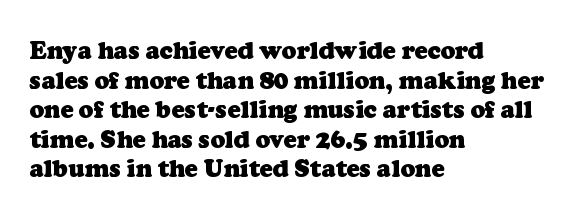
Q: Is the text bold? A: Yes.
Q: Is the text underlined? A: No.
Q: How is the paragraph aligned? A: Left-aligned.
Q: Is the spacing between letters normal or unusually wide? A: Normal.
